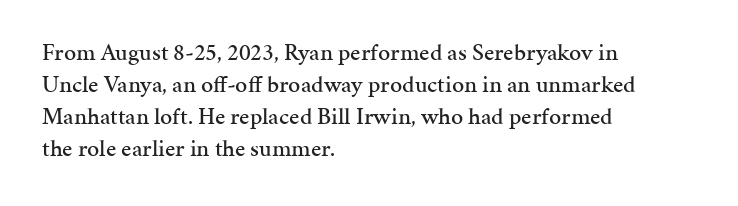
The image shows 24 px text type, upright; set left-aligned, normal line spacing (1.34x), normal letter spacing, not underlined.
